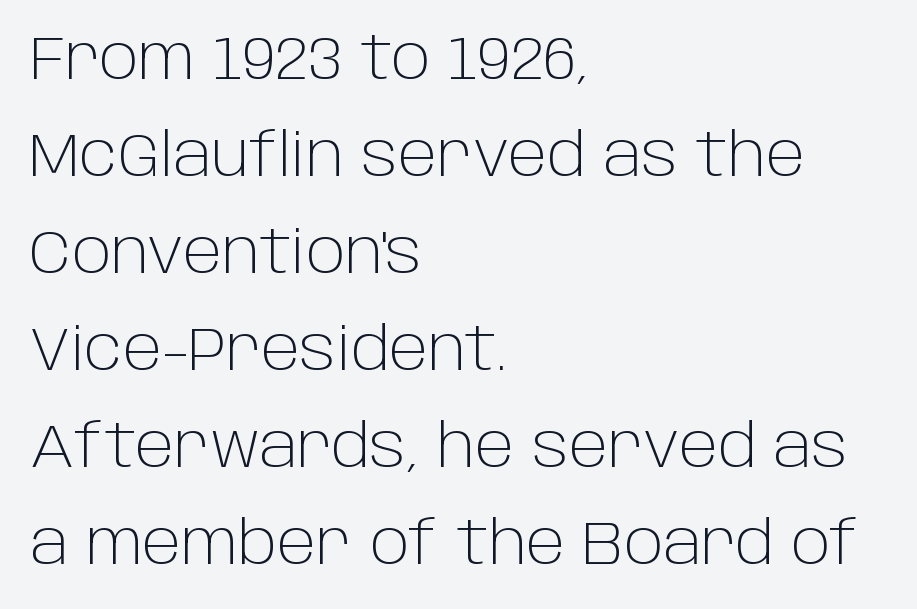
The space between consecutive lines is moderate. This rendering employs a face without finishing strokes, i.e., a sans-serif. Think of a printed novel: that variable character pitch is what you see here. Stems here are at most as thick as an everyday book face. Compared with a centered layout, this one pins lines to the left instead. The lettering stays uniformly vertical, giving the passage a roman look.
